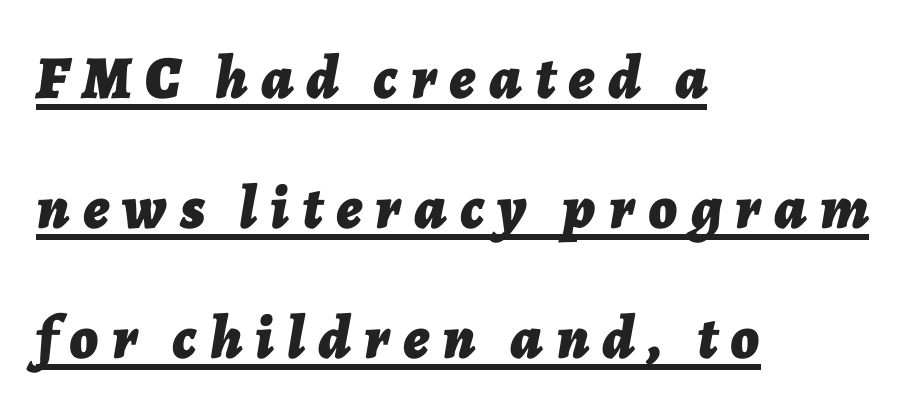
{"italic": "yes", "lean": "right", "slant_degrees": 7, "bold": "yes", "weight": "bold", "width": "normal", "stroke_contrast": "low", "x_height": "medium", "monospaced": "no", "underline": "yes", "align": "left", "line_spacing": "loose", "line_spacing_ratio": 2.13, "letter_spacing": "wide", "letter_spacing_em": 0.22, "glyph_px": 61}
